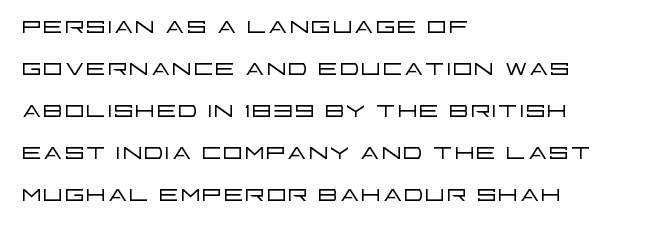
Q: Is the text bold? A: No.
Q: Is the text italic (slanted)? A: No, it is upright.
Q: Is the typeface a serif or a sans-serif typeface? A: Sans-serif.
Q: Is the text underlined? A: No.
Q: How is the paragraph aligned? A: Left-aligned.
Q: Is the spacing between letters normal or unusually wide? A: Normal.
Q: Is the spacing between lines tight, normal or loose? A: Normal.
Q: Width (condensed, normal, or wide)? A: Wide.
Q: Stroke contrast? A: Low.
Q: x-height? A: Large.
Q: Monospaced? A: No.
